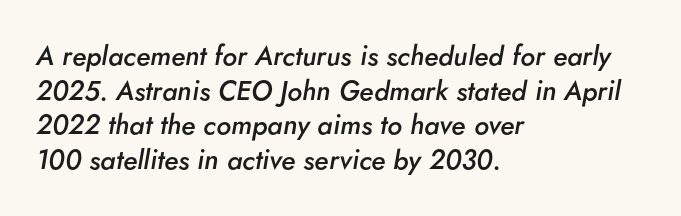
Nothing unusual about the tracking: characters are spaced as the font intends. Weight: semibold (demi). When letters slant like this, we call the style italic. Honestly, there is no underline to notice here at all. A student would call this left alignment; a typographer would say flush left, rag right.
